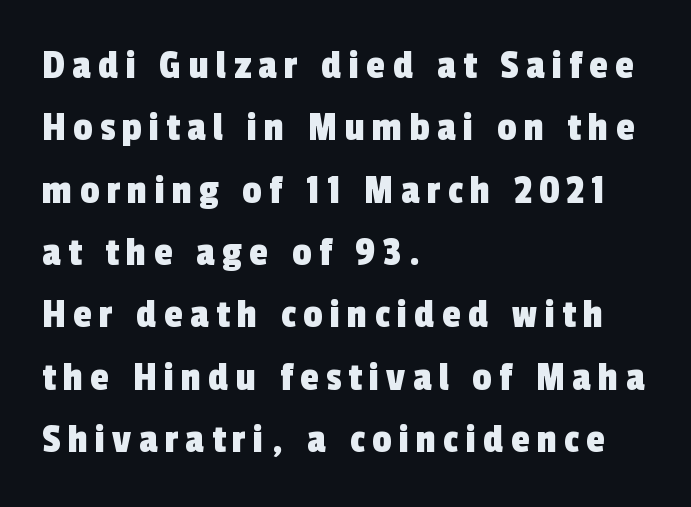
The image shows 43 px condensed sans-serif type; set left-aligned, normal line spacing (1.45x), not underlined; a medium x-height.
